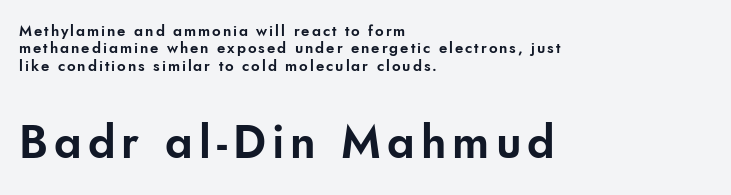
The image shows 46 px sans-serif type, upright; set left-aligned, line spacing 1.16x, not underlined; the second (bottom) block is 3.07x larger; low stroke contrast and a small x-height.
